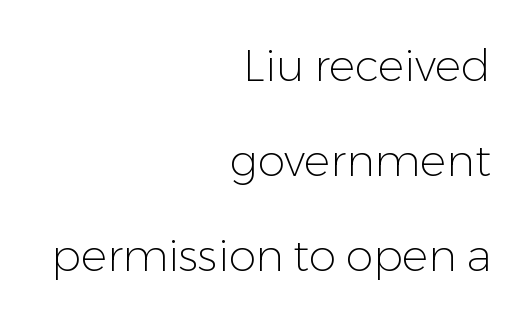
The image shows 44 px light sans-serif type, upright; set right-aligned, loose line spacing (2.16x), normal letter spacing, not underlined; low stroke contrast and a medium x-height.
